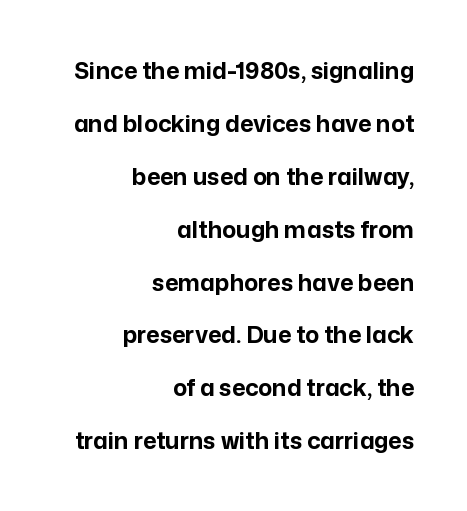
The image shows 23 px bold type, upright; set right-aligned, loose line spacing (2.3x), normal letter spacing, not underlined.
